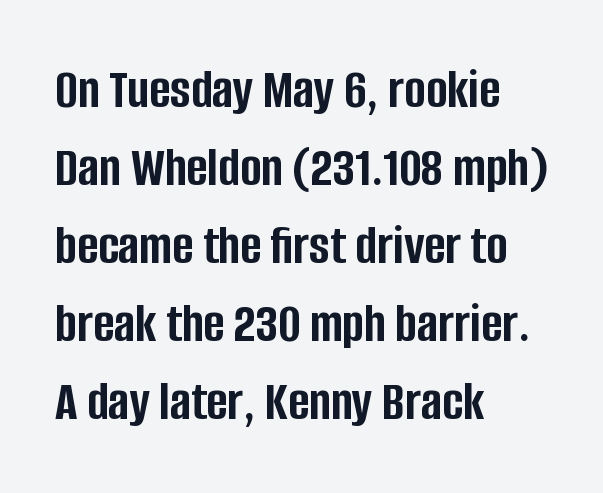
Q: Is the text bold? A: Yes.
Q: Is the text italic (slanted)? A: No, it is upright.
Q: Is the typeface a serif or a sans-serif typeface? A: Sans-serif.
Q: Is the text underlined? A: No.
Q: How is the paragraph aligned? A: Left-aligned.
Q: Is the spacing between letters normal or unusually wide? A: Normal.
Q: Is the spacing between lines tight, normal or loose? A: Normal.
Q: Width (condensed, normal, or wide)? A: Condensed.
Q: Stroke contrast? A: Low.
Q: x-height? A: Large.
Q: Monospaced? A: No.
